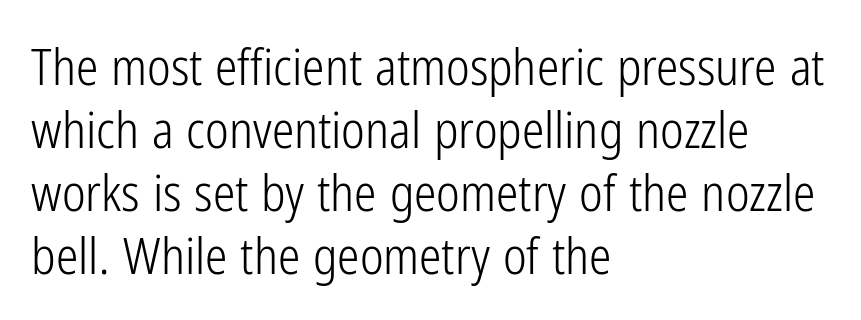
The image shows 50 px light, condensed sans-serif type, upright; set left-aligned, normal line spacing (1.26x), normal letter spacing, not underlined; low stroke contrast and a medium x-height.
